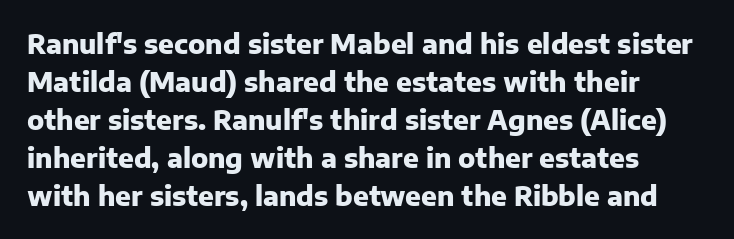
Q: Is the text bold? A: Yes.
Q: Is the text italic (slanted)? A: No, it is upright.
Q: Is the text underlined? A: No.
Q: Is the spacing between letters normal or unusually wide? A: Normal.
Q: Is the spacing between lines tight, normal or loose? A: Normal.
